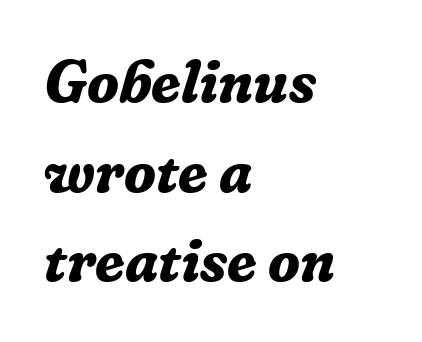
Spacing between characters is what you'd get straight out of the box. Weight check: bold — yes, fully. The face used here has a pronounced slope to its letters. Is this a sans? No — the strokes have serifs. The space beneath each line is pristine and unruled.
